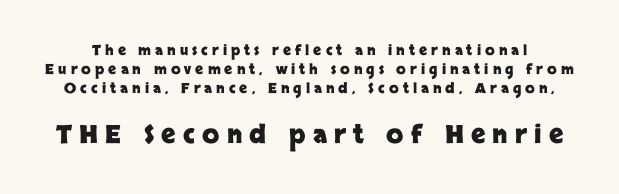
Q: Is the text bold? A: Yes.
Q: Is the text italic (slanted)? A: No, it is upright.
Q: Is the text underlined? A: No.
Q: Is the spacing between letters normal or unusually wide? A: Unusually wide.
Q: Is the spacing between lines tight, normal or loose? A: Normal.
Q: Which block of text is set in a larger size, the first (top) or the second (bottom)? A: The second (bottom) one.
